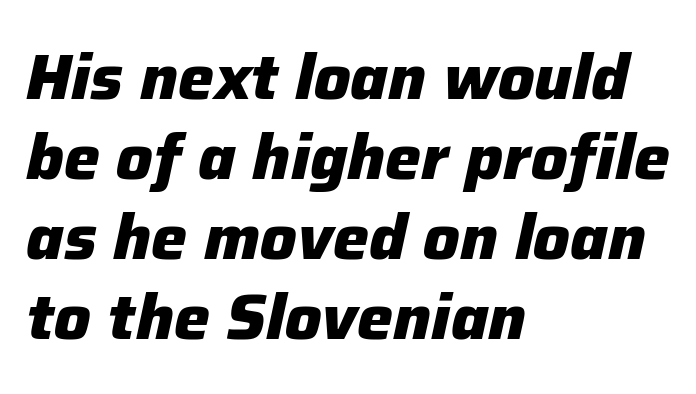
Q: Is the text bold? A: Yes.
Q: Is the text italic (slanted)? A: Yes, it leans right by about 12 degrees.
Q: Is the text underlined? A: No.
Q: How is the paragraph aligned? A: Left-aligned.
Q: Is the spacing between letters normal or unusually wide? A: Normal.
Q: Is the spacing between lines tight, normal or loose? A: Normal.
Q: Width (condensed, normal, or wide)? A: Normal.
Q: Stroke contrast? A: Low.
Q: x-height? A: Medium.
Q: Monospaced? A: No.
